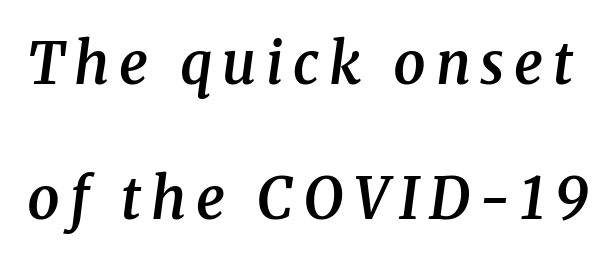
Q: Is the text bold? A: Semi-bold.
Q: Is the text italic (slanted)? A: Yes, it leans right by about 8 degrees.
Q: Is the typeface a serif or a sans-serif typeface? A: Serif.
Q: Is the text underlined? A: No.
Q: Is the spacing between lines tight, normal or loose? A: Loose.
Q: Width (condensed, normal, or wide)? A: Normal.
Q: Stroke contrast? A: Medium.
Q: x-height? A: Medium.
Q: Monospaced? A: No.
